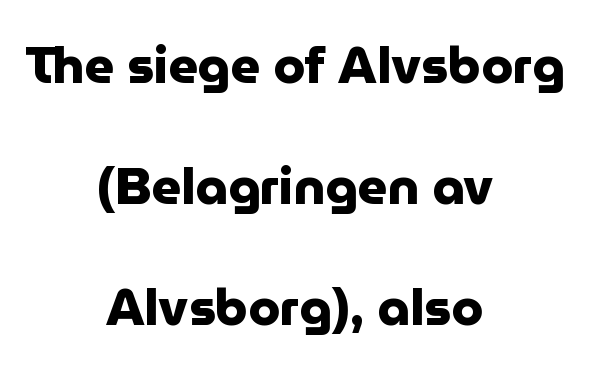
{"serif": "no", "italic": "no", "bold": "yes", "weight": "heavy", "width": "normal", "stroke_contrast": "low", "x_height": "medium", "monospaced": "no", "underline": "no", "align": "center", "line_spacing": "loose", "line_spacing_ratio": 2.37, "letter_spacing": "normal", "letter_spacing_em": 0.0, "glyph_px": 51}
